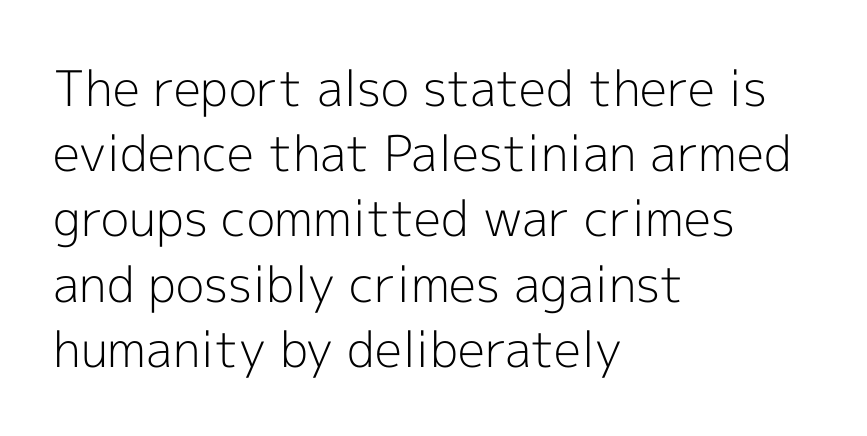
{"serif": "no", "italic": "no", "bold": "no", "weight": "light", "width": "normal", "x_height": "medium", "monospaced": "no", "underline": "no", "align": "left", "line_spacing": "normal", "line_spacing_ratio": 1.33, "letter_spacing": "normal", "letter_spacing_em": 0.0, "glyph_px": 49}
